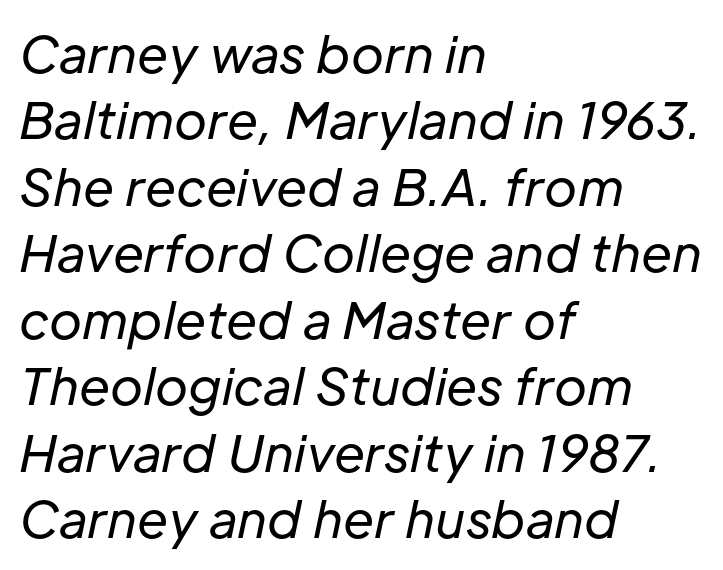
{"italic": "yes", "lean": "right", "slant_degrees": 12, "bold": "no", "weight": "regular", "width": "normal", "stroke_contrast": "low", "x_height": "medium", "monospaced": "no", "underline": "no", "align": "left", "line_spacing": "normal", "line_spacing_ratio": 1.33, "letter_spacing": "normal", "letter_spacing_em": 0.0, "glyph_px": 50}
